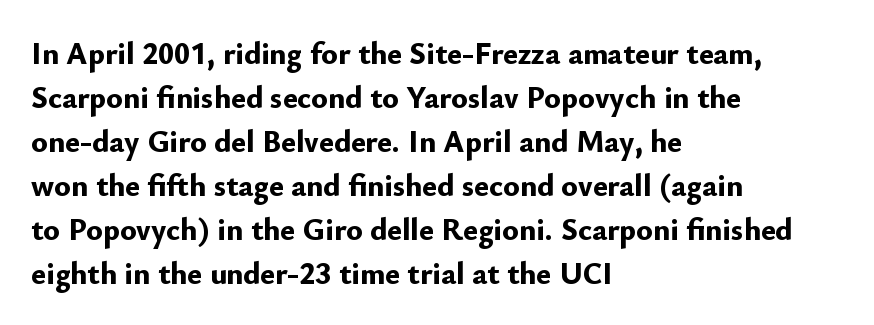
The image shows 31 px bold sans-serif type, upright; set left-aligned, normal line spacing (1.42x), normal letter spacing, not underlined; low stroke contrast and a small x-height.
